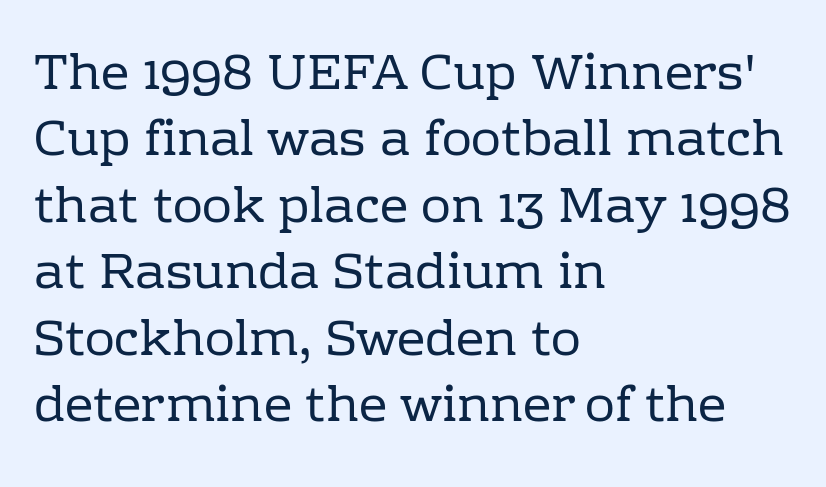
The image shows 50 px regular-weight serif type, upright; set left-aligned, normal line spacing (1.33x), normal letter spacing, not underlined; low stroke contrast and a medium x-height.
